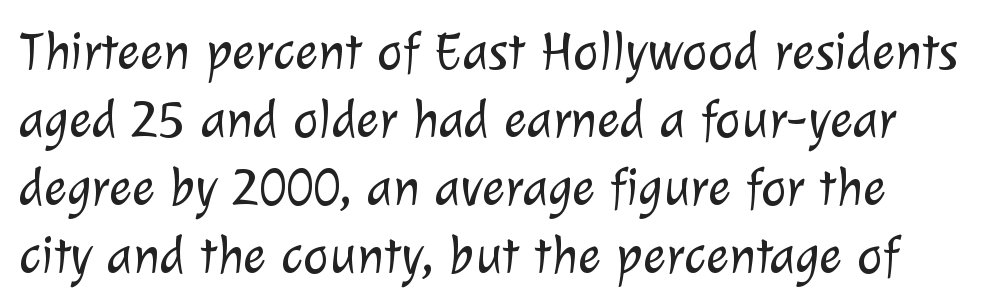
{"serif": "no", "bold": "no", "weight": "light", "width": "normal", "stroke_contrast": "low", "x_height": "medium", "monospaced": "no", "underline": "no", "line_spacing": "normal", "line_spacing_ratio": 1.26, "letter_spacing": "normal", "letter_spacing_em": 0.0, "glyph_px": 54}
